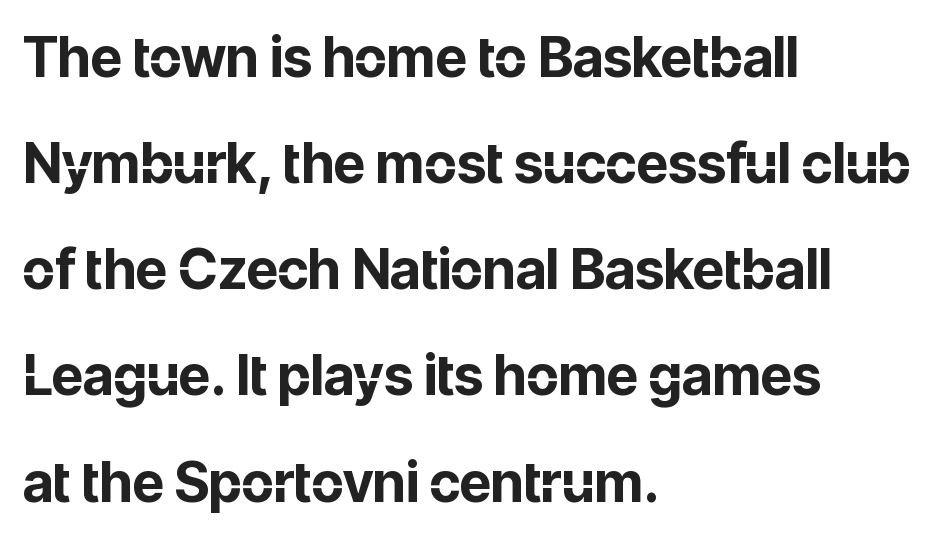
Q: Is the text bold? A: Yes.
Q: Is the text italic (slanted)? A: No, it is upright.
Q: Is the typeface a serif or a sans-serif typeface? A: Sans-serif.
Q: Is the text underlined? A: No.
Q: How is the paragraph aligned? A: Left-aligned.
Q: Is the spacing between letters normal or unusually wide? A: Normal.
Q: Is the spacing between lines tight, normal or loose? A: Loose.
Q: Width (condensed, normal, or wide)? A: Normal.
Q: Stroke contrast? A: Low.
Q: x-height? A: Medium.
Q: Monospaced? A: No.
